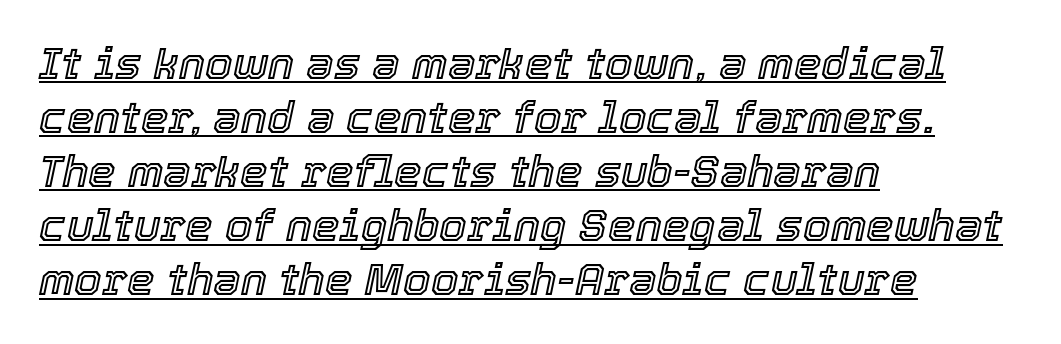
The face used here appears with an underline applied. Standard letterfit; no display-style spreading of the glyphs. Layout note: lines flush left. Observe the lean: these are italic letterforms. The face used here is proportionally spaced, like ordinary book or web type.
